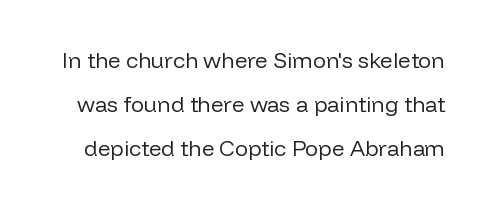
The image shows 22 px text type, upright; set loose line spacing (2.01x), normal letter spacing, not underlined.
